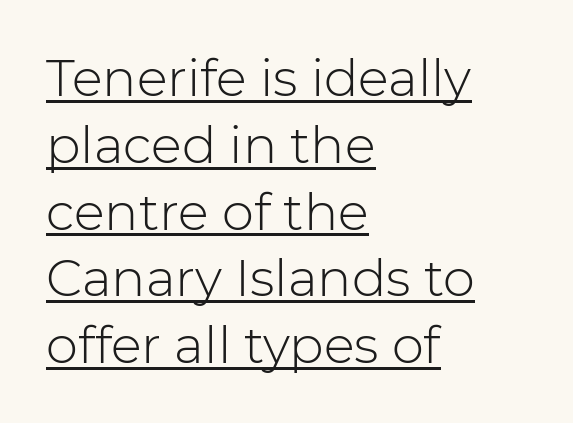
{"serif": "no", "italic": "no", "bold": "no", "weight": "light", "width": "normal", "stroke_contrast": "low", "x_height": "medium", "monospaced": "no", "underline": "yes", "align": "left", "line_spacing": "normal", "line_spacing_ratio": 1.31, "letter_spacing": "normal", "letter_spacing_em": 0.0, "glyph_px": 51}
